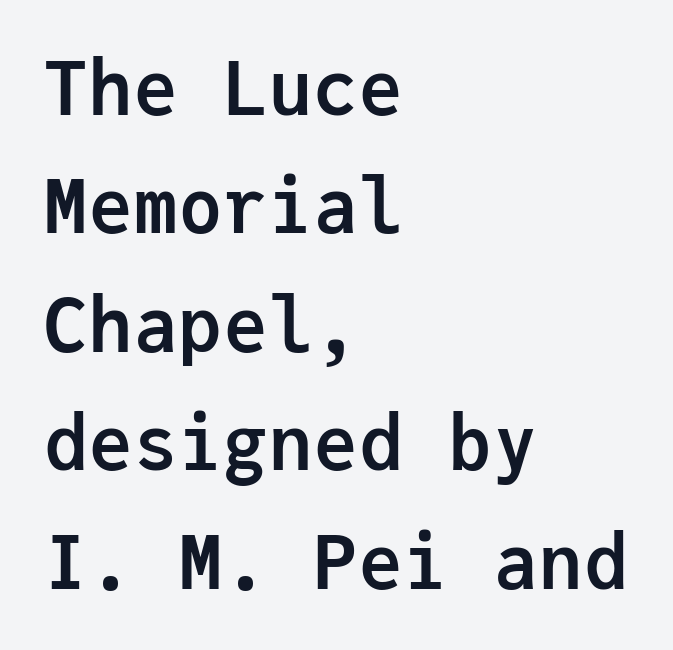
Note the uniform advance width — an 'i' takes as much space as an 'm'. The passage is arranged the way most books set body copy — flush left. Compared with typical body copy, the letter spacing here is the same. The passage shown is emphatically bold. Words float on clear page, feet unadorned.
